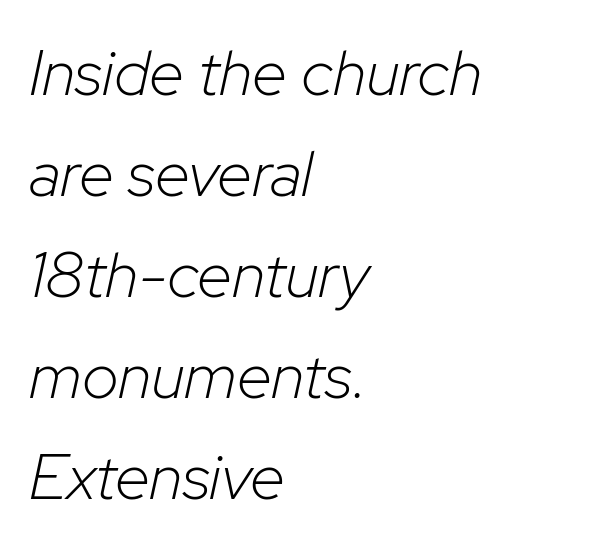
The passage shown has conventional tracking throughout. The compositor pushed each line to the left boundary. The passage shown leans; its letterforms are oblique. If you measured baseline to baseline, you'd find a middling distance. Each letter keeps its own natural width here, so spacing adapts to shape.
